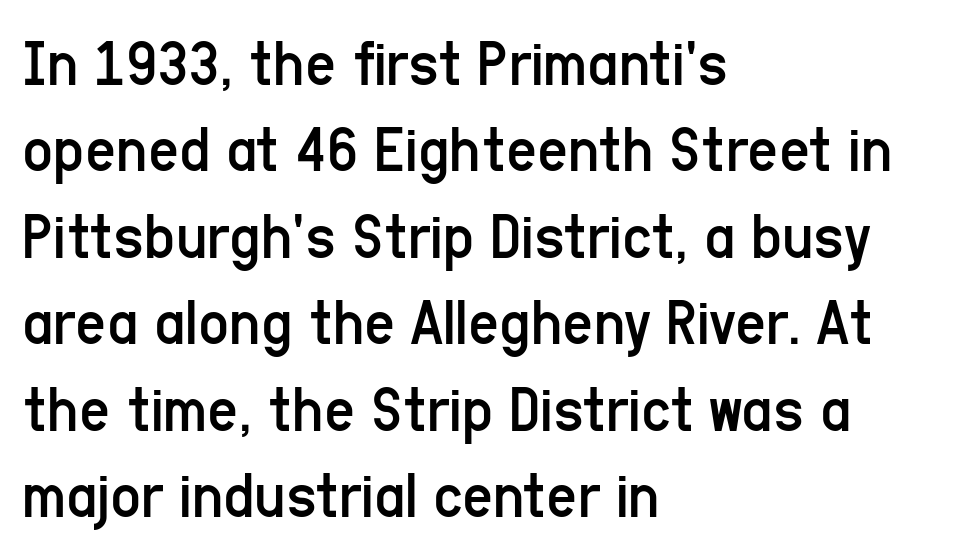
The glyphs are unaccompanied by any horizontal stroke below them. The rendering uses natural spacing where letterforms have individual widths. The rendering anchors every line to the left-hand side. Check where the strokes stop: nothing finishes them off — pure sans. The axis of the letterforms is exactly vertical.
